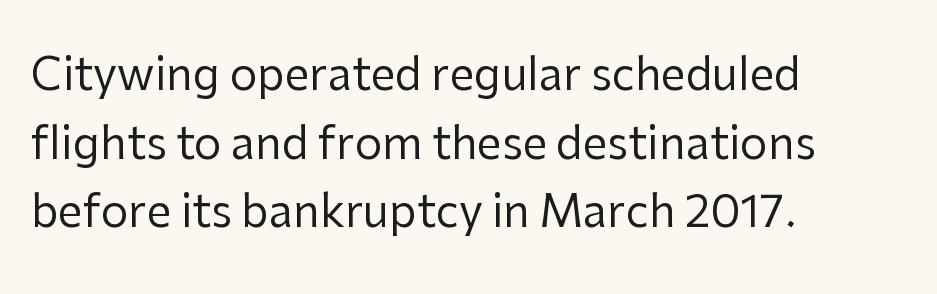
{"serif": "no", "italic": "no", "bold": "no", "weight": "regular", "width": "normal", "stroke_contrast": "low", "x_height": "medium", "monospaced": "no", "underline": "no", "align": "left", "line_spacing": "normal", "line_spacing_ratio": 1.56, "letter_spacing": "normal", "letter_spacing_em": 0.0, "glyph_px": 44}
